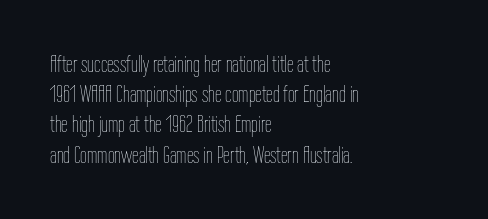
The image shows 24 px text type, upright; set left-aligned, normal line spacing (1.26x), normal letter spacing, not underlined.
